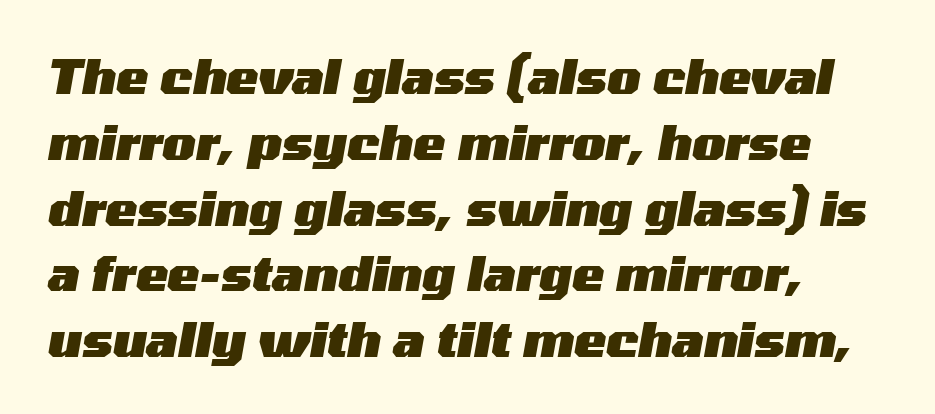
Q: Is the text bold? A: Yes.
Q: Is the text italic (slanted)? A: Yes, it leans right by about 10 degrees.
Q: Is the text underlined? A: No.
Q: How is the paragraph aligned? A: Left-aligned.
Q: Is the spacing between letters normal or unusually wide? A: Normal.
Q: Is the spacing between lines tight, normal or loose? A: Normal.
Q: Width (condensed, normal, or wide)? A: Wide.
Q: Stroke contrast? A: Medium.
Q: x-height? A: Medium.
Q: Monospaced? A: No.
